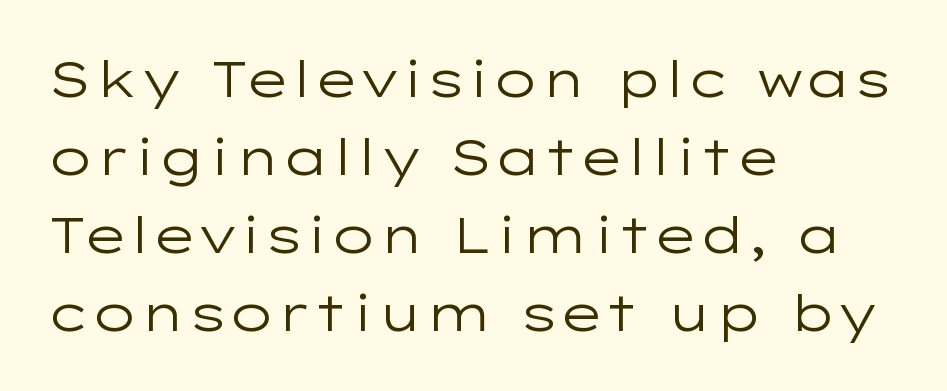
Summary of vertical rhythm: regular, with standard interline spacing. Does extra space separate the letters? No, they use regular spacing. The face used here is proportionally spaced, like ordinary book or web type. If you drew a line through each stem, it would be perfectly vertical. This rendering uses left alignment, leaving the right contour irregular.
